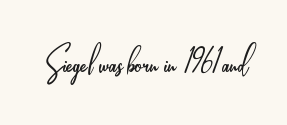
The image shows 46 px light, condensed sans-serif type; set normal letter spacing, not underlined; low stroke contrast and a small x-height.
